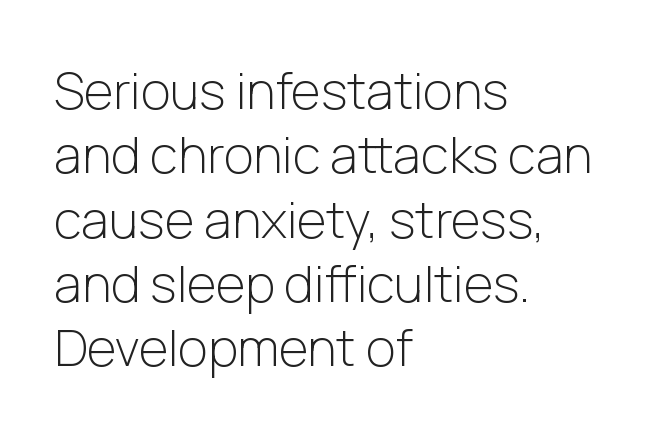
{"serif": "no", "italic": "no", "bold": "no", "weight": "light", "width": "normal", "stroke_contrast": "low", "x_height": "medium", "monospaced": "no", "underline": "no", "align": "left", "line_spacing": "normal", "line_spacing_ratio": 1.26, "letter_spacing": "normal", "letter_spacing_em": 0.0, "glyph_px": 51}
